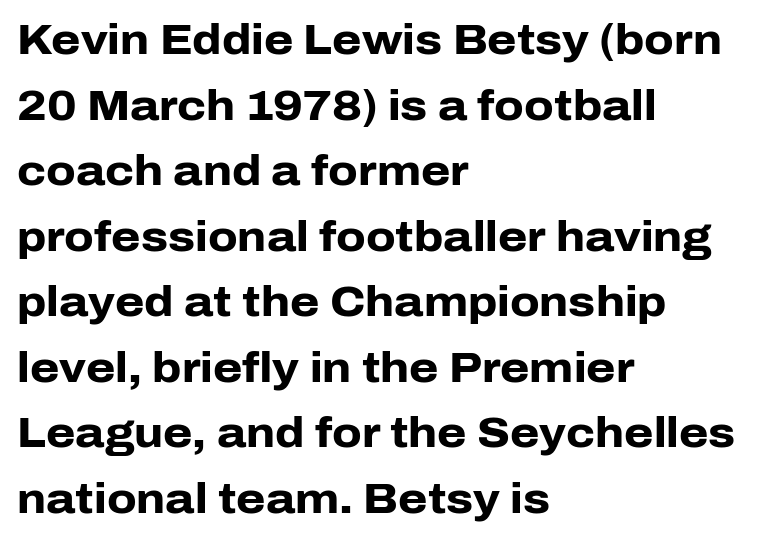
The letters stand upright; this is a roman face. This sample has the flowing, uneven cadence of proportional lettering. The face used here is a sans, in the tradition of grotesques and geometrics. The face used here has the dense, thick strokes of a bold. These lines keep a tight, regular rhythm from letter to letter. In terms of leading, this rendering sits right in the middle.
